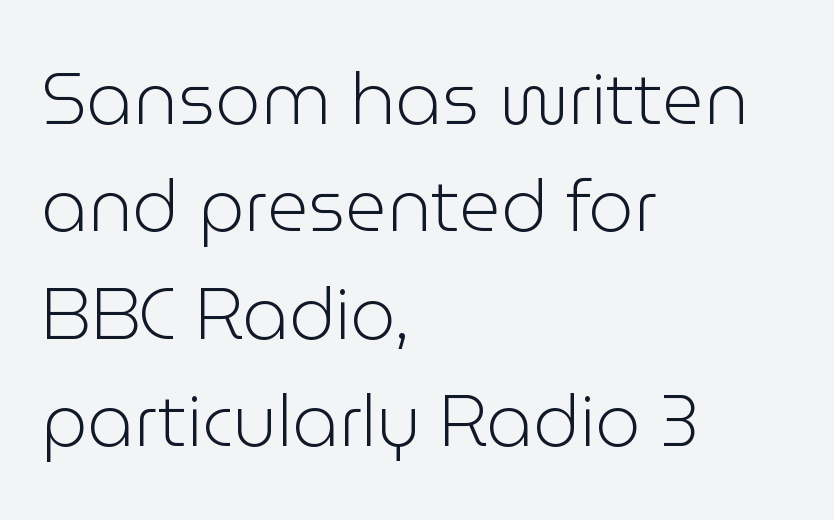
Serifs: no, the terminals of the letterforms are clean. The paragraph has a hard left edge and a soft right edge. There is no visible air inserted between adjacent glyphs. The face looks like a standard text weight, possibly lighter. Looks like regular typesetting: each glyph gets only the width it needs. The gap between lines stays unmarked.
